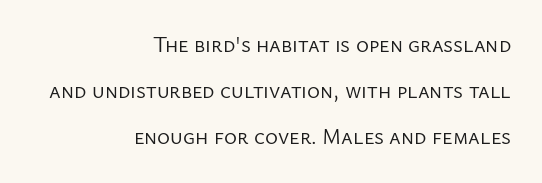
Q: Is the text bold? A: No.
Q: Is the text italic (slanted)? A: No, it is upright.
Q: Is the text underlined? A: No.
Q: How is the paragraph aligned? A: Right-aligned.
Q: Is the spacing between letters normal or unusually wide? A: Normal.
Q: Is the spacing between lines tight, normal or loose? A: Loose.
